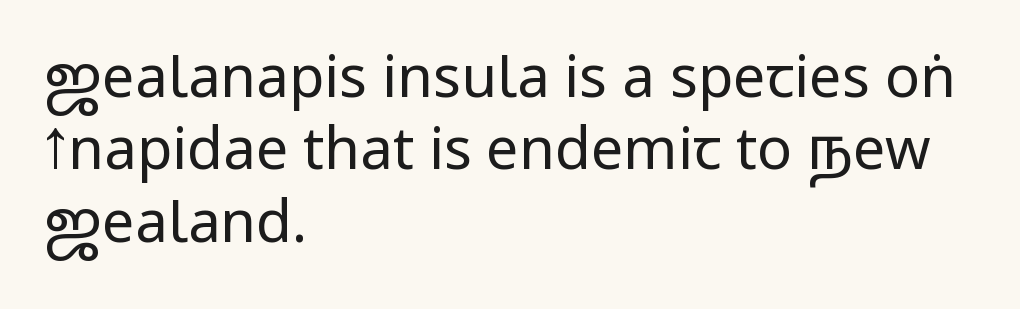
The image shows 58 px regular-weight, condensed sans-serif type, upright; set left-aligned, normal line spacing (1.25x), normal letter spacing, not underlined; low stroke contrast.
